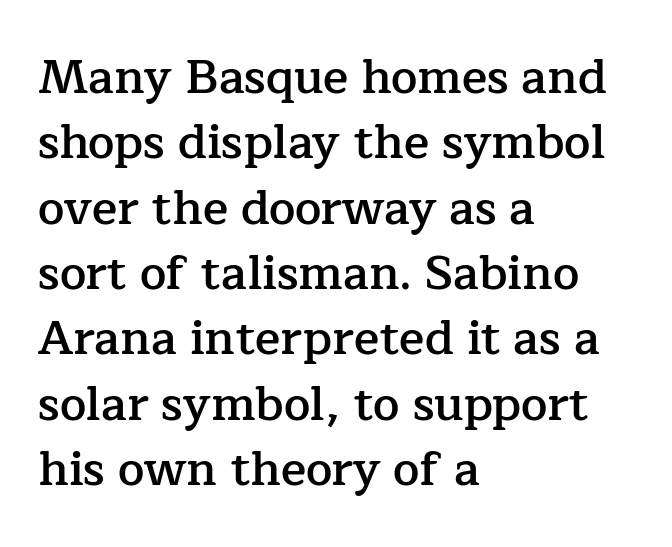
The image shows 47 px semibold serif type, upright; set left-aligned, normal line spacing (1.39x), normal letter spacing, not underlined; low stroke contrast and a medium x-height.
